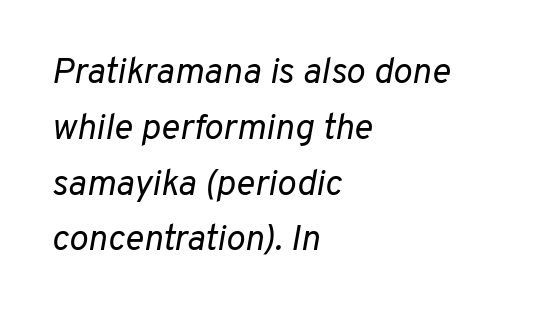
{"italic": "yes", "lean": "right", "slant_degrees": 10, "bold": "no", "weight": "regular", "width": "normal", "stroke_contrast": "low", "x_height": "medium", "monospaced": "no", "underline": "no", "align": "left", "line_spacing": "normal", "line_spacing_ratio": 1.55, "letter_spacing": "normal", "letter_spacing_em": 0.0, "glyph_px": 36}
